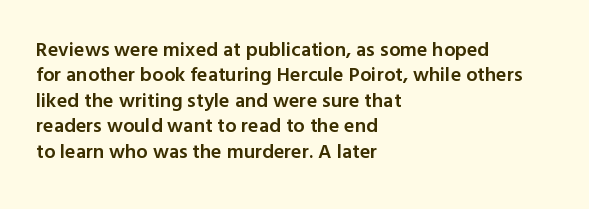
The image shows 20 px text type, upright; set left-aligned, normal line spacing (1.27x), normal letter spacing, not underlined.
